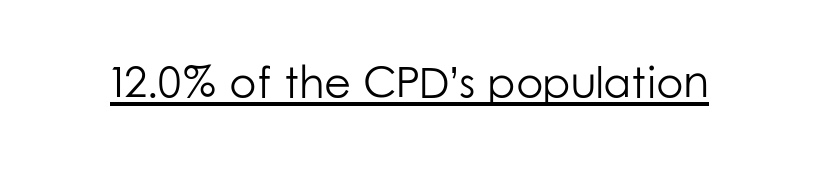
{"serif": "no", "italic": "no", "bold": "no", "weight": "light", "width": "normal", "stroke_contrast": "low", "x_height": "medium", "monospaced": "no", "underline": "yes", "letter_spacing": "normal", "letter_spacing_em": 0.0, "glyph_px": 44}
